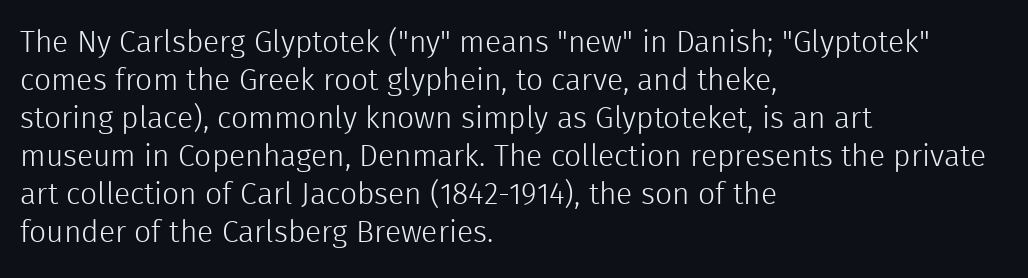
Line beginnings align vertically; line endings do not. No extra ink here — the face is not bold. This sample uses plain, unmodified letter spacing. Only glyphs here, with clear space below each row.
